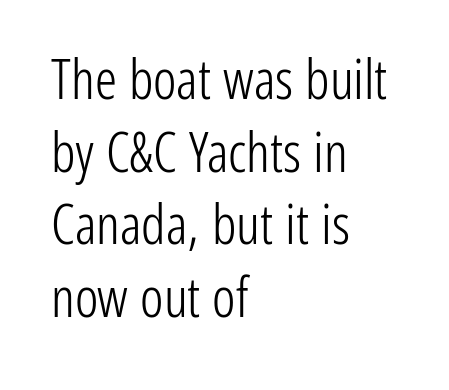
Character widths vary here, with narrow letters taking less room than wide ones. Vertical spacing — default. The string is rendered with underlining switched off. Visually the block forms a straight wall on the left and a jagged coastline on the right.
